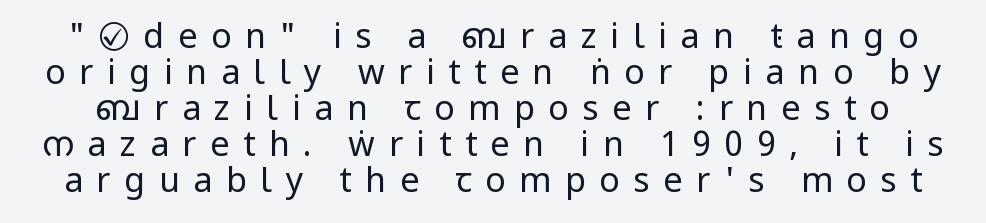
This sample trades vertical openness for compactness between lines. Look at the tracking — it's clearly loosened, letters drifting apart. The letters stand straight up with perfectly vertical stems. The weight tops out at a normal text grade.
